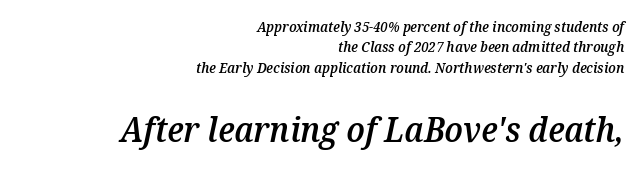
{"italic": "yes", "lean": "right", "slant_degrees": 12, "bold": "semi", "weight": "semibold", "width": "normal", "stroke_contrast": "medium", "x_height": "medium", "monospaced": "no", "underline": "no", "align": "right", "line_spacing": "normal", "line_spacing_ratio": 1.45, "letter_spacing": "normal", "letter_spacing_em": 0.0, "larger_block": "second", "size_ratio": 2.43, "glyph_px": 34}
